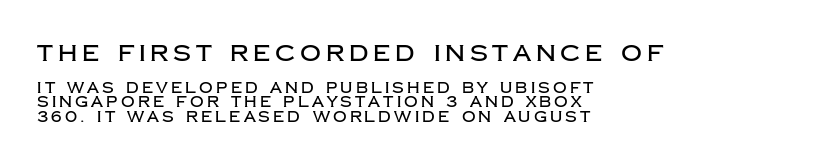
{"italic": "no", "underline": "no", "align": "left", "line_spacing": "tight", "line_spacing_ratio": 0.95, "letter_spacing": "wide", "letter_spacing_em": 0.21, "larger_block": "first", "size_ratio": 1.53, "glyph_px": 23}
